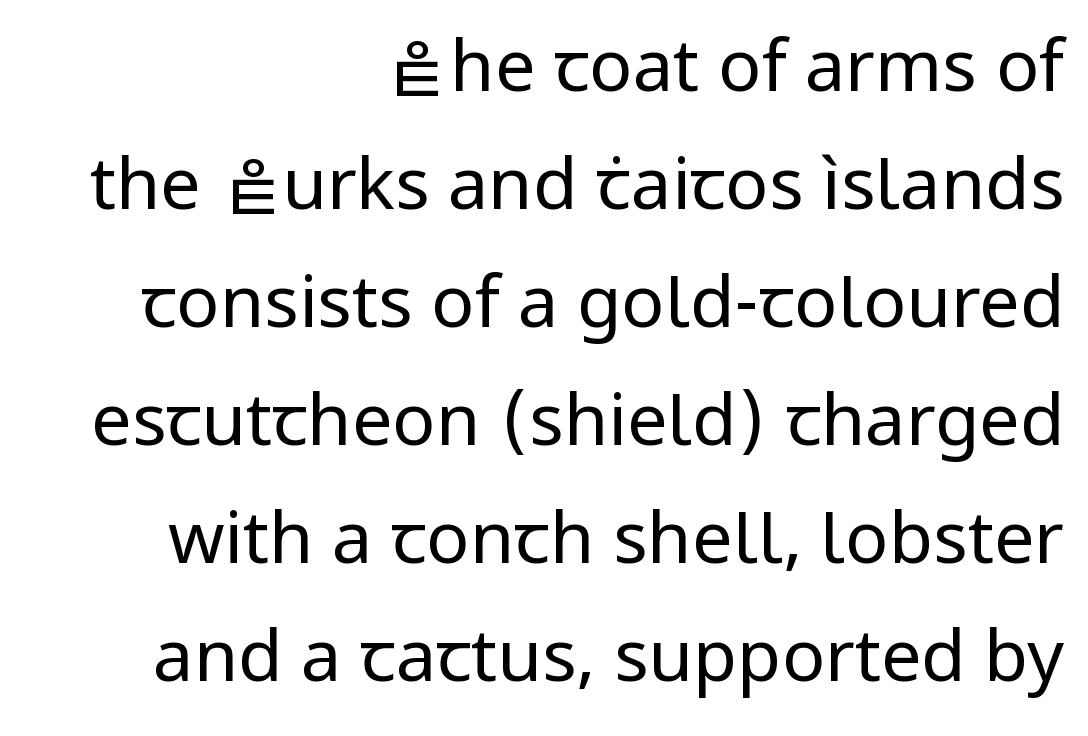
The image shows 72 px regular-weight sans-serif type, upright; set right-aligned, normal line spacing (1.64x), normal letter spacing, not underlined; low stroke contrast and a medium x-height.
